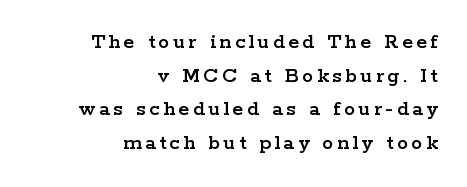
Q: Is the text italic (slanted)? A: No, it is upright.
Q: Is the text underlined? A: No.
Q: How is the paragraph aligned? A: Right-aligned.
Q: Is the spacing between lines tight, normal or loose? A: Normal.
